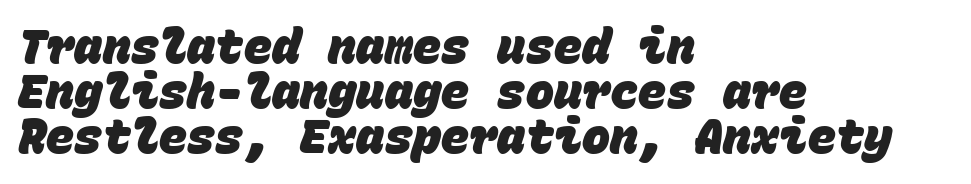
Stroke terminals: plain, sans-serif. You could count columns in this text — the font is strictly monospaced. In terms of leading, this rendering errs on the cramped side. Every row of glyphs begins at an identical x-position on the left. Any mark beneath the type? The region is blank.
